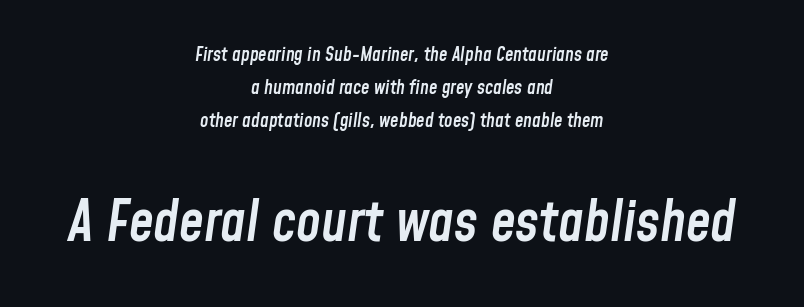
The image shows 56 px semibold, condensed type, italic (leaning right); set centered, line spacing 1.73x, normal letter spacing, not underlined; the second (bottom) block is 2.95x larger; low stroke contrast and a medium x-height.
